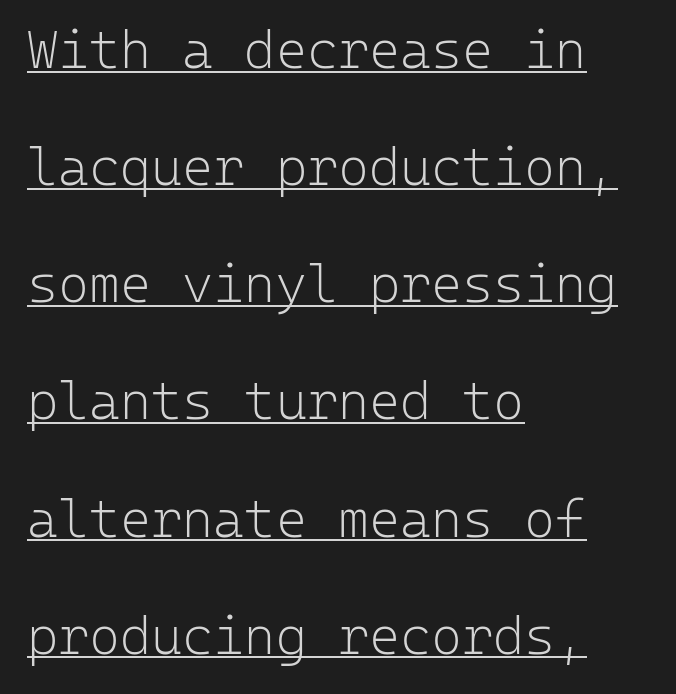
{"serif": "no", "italic": "no", "bold": "no", "weight": "light", "width": "normal", "stroke_contrast": "low", "x_height": "medium", "monospaced": "yes", "underline": "yes", "align": "left", "line_spacing": "loose", "line_spacing_ratio": 2.21, "letter_spacing": "normal", "letter_spacing_em": 0.0, "glyph_px": 53}
